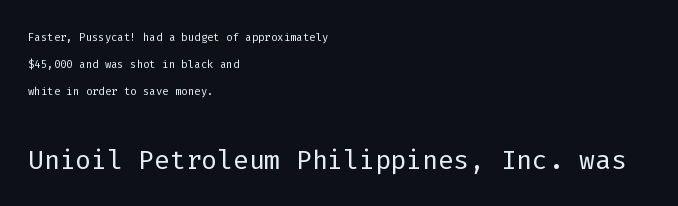
{"serif": "no", "italic": "no", "bold": "no", "weight": "light", "width": "normal", "stroke_contrast": "low", "x_height": "medium", "monospaced": "yes", "underline": "no", "align": "left", "line_spacing_ratio": 1.81, "letter_spacing": "normal", "letter_spacing_em": 0.0, "larger_block": "second", "size_ratio": 2.47, "glyph_px": 37}
